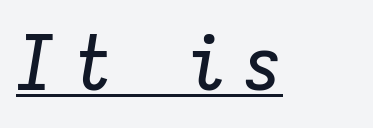
Q: Is the text italic (slanted)? A: Yes, it leans right by about 9 degrees.
Q: Is the text underlined? A: Yes.
Q: Is the spacing between letters normal or unusually wide? A: Unusually wide.
Q: Width (condensed, normal, or wide)? A: Condensed.
Q: Stroke contrast? A: Low.
Q: x-height? A: Medium.
Q: Monospaced? A: Yes.
